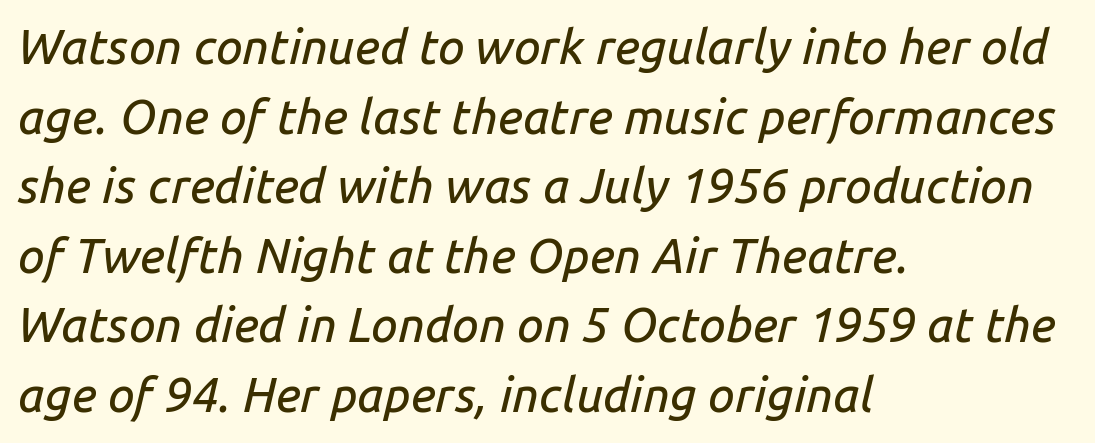
{"italic": "yes", "lean": "right", "slant_degrees": 14, "width": "normal", "stroke_contrast": "low", "x_height": "medium", "monospaced": "no", "underline": "no", "align": "left", "line_spacing": "normal", "line_spacing_ratio": 1.45, "letter_spacing": "normal", "letter_spacing_em": 0.0, "glyph_px": 48}
